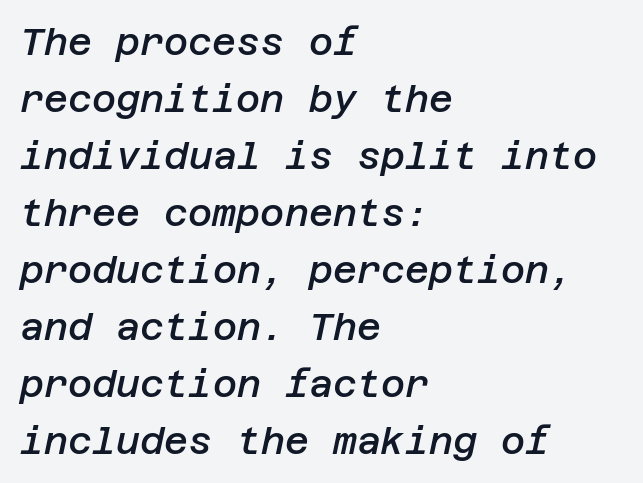
The image shows 37 px semibold type, italic (leaning right); set left-aligned, normal line spacing (1.54x), normal letter spacing, not underlined; low stroke contrast and a large x-height.
